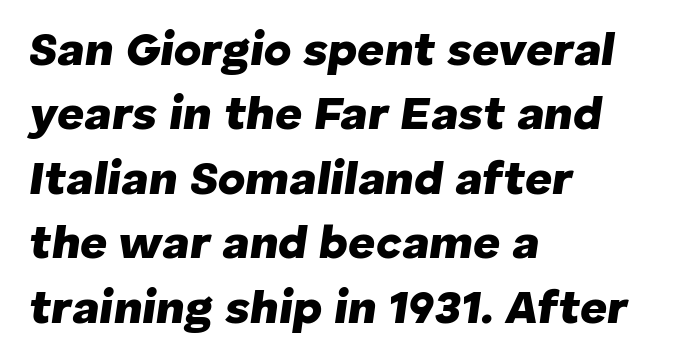
The image shows 47 px heavy type, italic (leaning right); set left-aligned, normal line spacing (1.37x), normal letter spacing, not underlined; low stroke contrast and a medium x-height.
